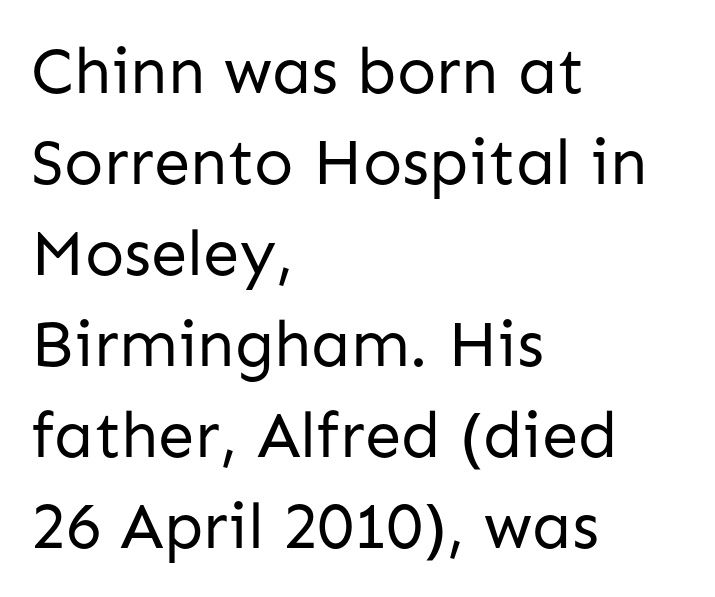
Q: Is the text bold? A: No.
Q: Is the text italic (slanted)? A: No, it is upright.
Q: Is the typeface a serif or a sans-serif typeface? A: Sans-serif.
Q: Is the text underlined? A: No.
Q: How is the paragraph aligned? A: Left-aligned.
Q: Is the spacing between letters normal or unusually wide? A: Normal.
Q: Is the spacing between lines tight, normal or loose? A: Normal.
Q: Width (condensed, normal, or wide)? A: Normal.
Q: Stroke contrast? A: Low.
Q: x-height? A: Medium.
Q: Monospaced? A: No.
